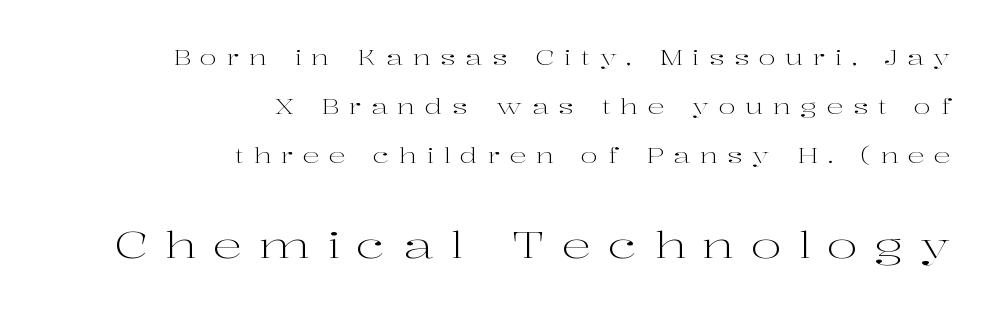
Little horizontal feet cap the strokes, marking this as serif type. The more generous point size was reserved for the lower chunk. Posture: straight, roman, zero tilt. Nothing heavy about these letters — not bold at all. The letters advance in unequal steps, a hallmark of proportional type.
